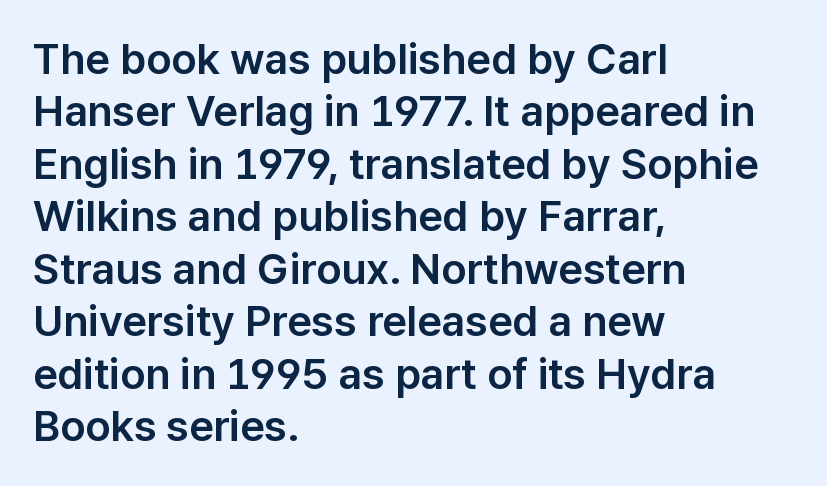
The image shows 43 px sans-serif type, upright; set left-aligned, line spacing 1.22x, normal letter spacing, not underlined; low stroke contrast and a medium x-height.
